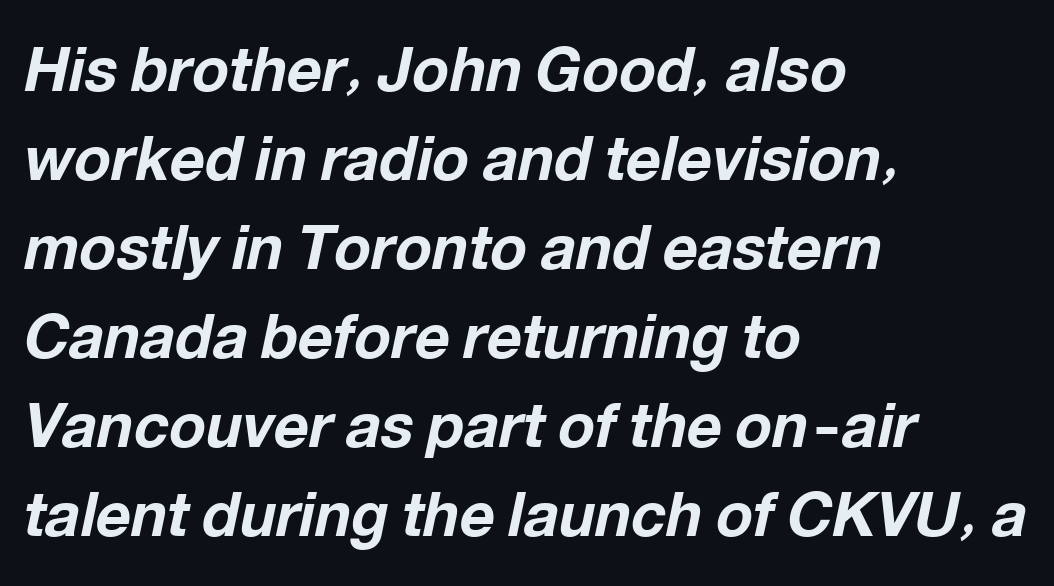
{"italic": "yes", "lean": "right", "slant_degrees": 12, "bold": "yes", "weight": "bold", "width": "normal", "stroke_contrast": "low", "x_height": "medium", "monospaced": "no", "underline": "no", "align": "left", "line_spacing": "normal", "line_spacing_ratio": 1.46, "letter_spacing": "normal", "letter_spacing_em": 0.0, "glyph_px": 61}
